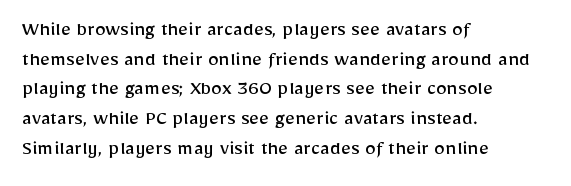
The image shows 22 px text type, upright; set left-aligned, normal line spacing (1.35x), normal letter spacing, not underlined.
